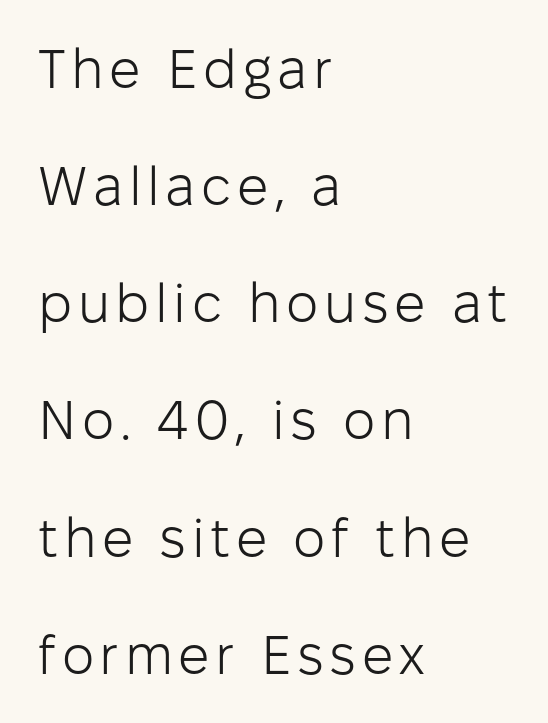
Q: Is the text bold? A: No.
Q: Is the text italic (slanted)? A: No, it is upright.
Q: Is the typeface a serif or a sans-serif typeface? A: Sans-serif.
Q: Is the text underlined? A: No.
Q: How is the paragraph aligned? A: Left-aligned.
Q: Is the spacing between lines tight, normal or loose? A: Loose.
Q: Width (condensed, normal, or wide)? A: Normal.
Q: Stroke contrast? A: Low.
Q: x-height? A: Medium.
Q: Monospaced? A: No.
